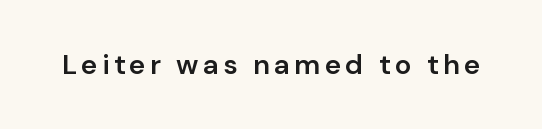
The characters display no serif detailing; their extremities are plain. Words float on clear page, feet unadorned. Notice how the stems are strictly vertical — no italics here. The face used here is proportionally spaced, like ordinary book or web type. A bit beefed up — I'd call it semibold rather than bold.
